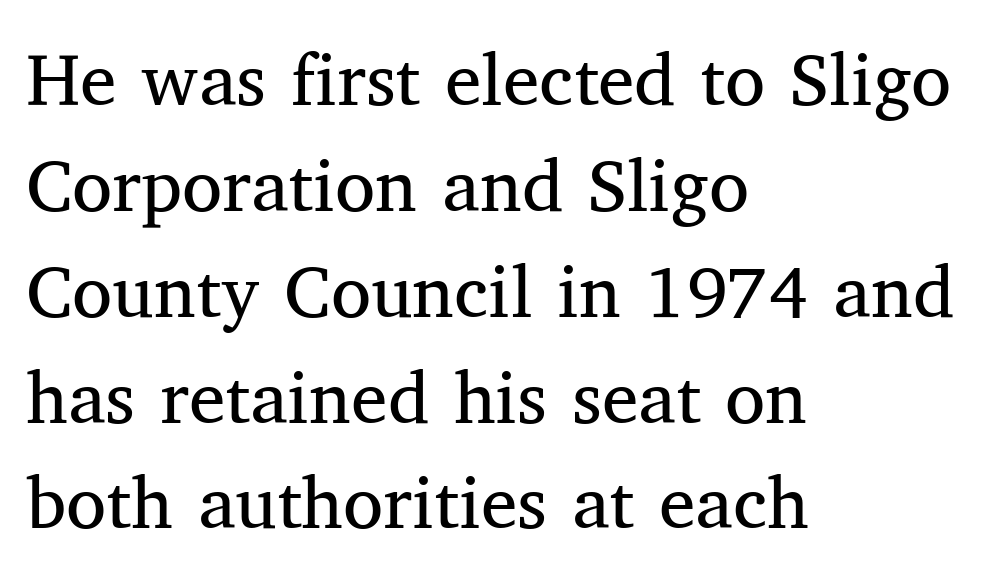
Q: Is the text bold? A: No.
Q: Is the text italic (slanted)? A: No, it is upright.
Q: Is the typeface a serif or a sans-serif typeface? A: Serif.
Q: Is the text underlined? A: No.
Q: How is the paragraph aligned? A: Left-aligned.
Q: Is the spacing between letters normal or unusually wide? A: Normal.
Q: Is the spacing between lines tight, normal or loose? A: Normal.
Q: Width (condensed, normal, or wide)? A: Normal.
Q: Stroke contrast? A: Medium.
Q: x-height? A: Medium.
Q: Monospaced? A: No.
